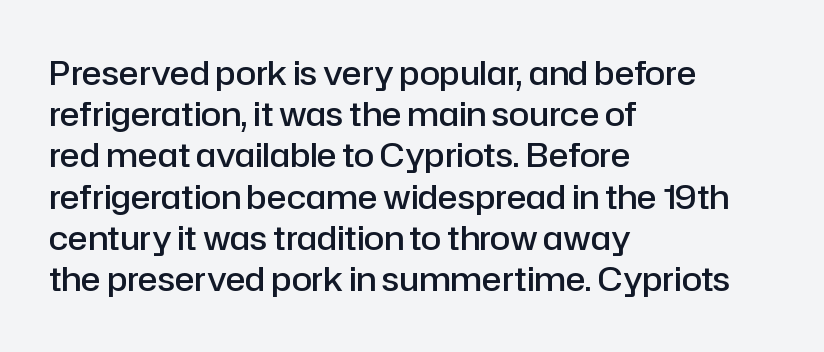
Q: Is the text bold? A: Semi-bold.
Q: Is the text italic (slanted)? A: No, it is upright.
Q: Is the typeface a serif or a sans-serif typeface? A: Sans-serif.
Q: Is the text underlined? A: No.
Q: How is the paragraph aligned? A: Left-aligned.
Q: Is the spacing between letters normal or unusually wide? A: Normal.
Q: Is the spacing between lines tight, normal or loose? A: Normal.
Q: Width (condensed, normal, or wide)? A: Normal.
Q: Stroke contrast? A: Low.
Q: x-height? A: Medium.
Q: Monospaced? A: No.
